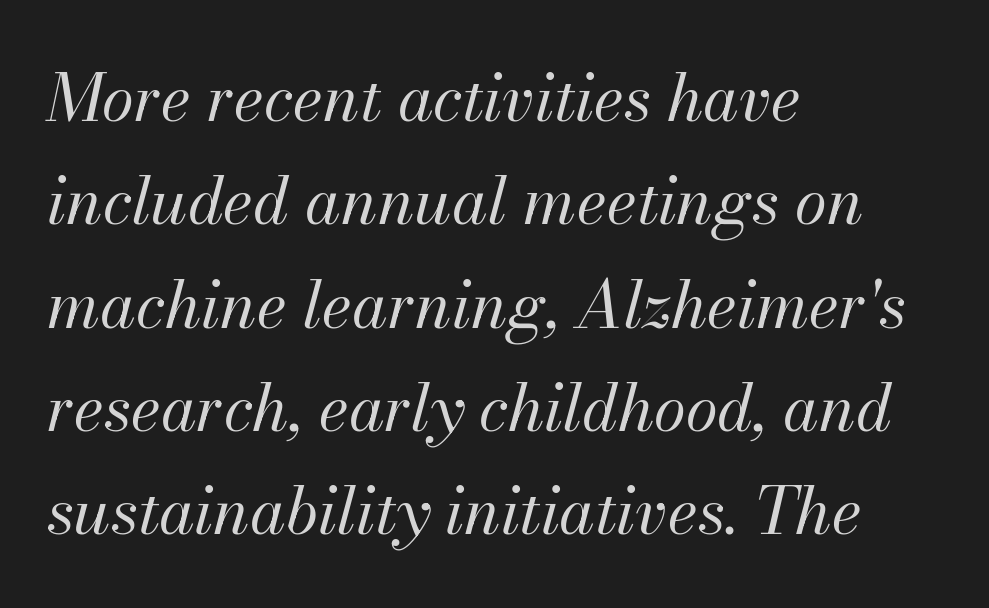
{"italic": "yes", "lean": "right", "slant_degrees": 13, "bold": "no", "weight": "regular", "width": "normal", "stroke_contrast": "medium", "x_height": "small", "monospaced": "no", "underline": "no", "align": "left", "line_spacing": "normal", "line_spacing_ratio": 1.59, "letter_spacing": "normal", "letter_spacing_em": 0.0, "glyph_px": 65}
